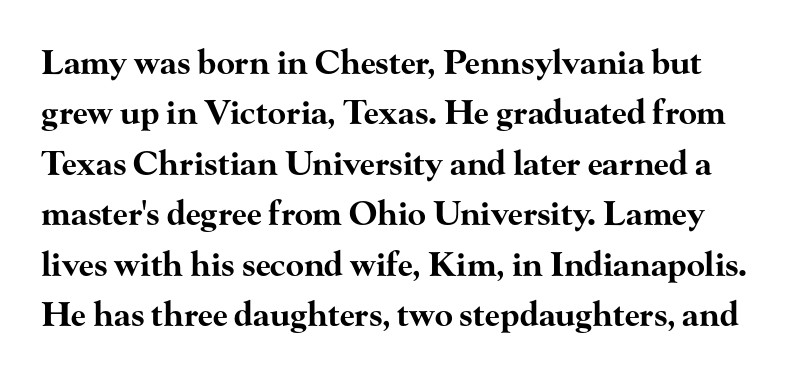
{"serif": "yes", "italic": "no", "bold": "yes", "weight": "bold", "width": "wide", "stroke_contrast": "high", "x_height": "small", "monospaced": "no", "underline": "no", "line_spacing": "normal", "line_spacing_ratio": 1.53, "letter_spacing": "normal", "letter_spacing_em": 0.0, "glyph_px": 33}
